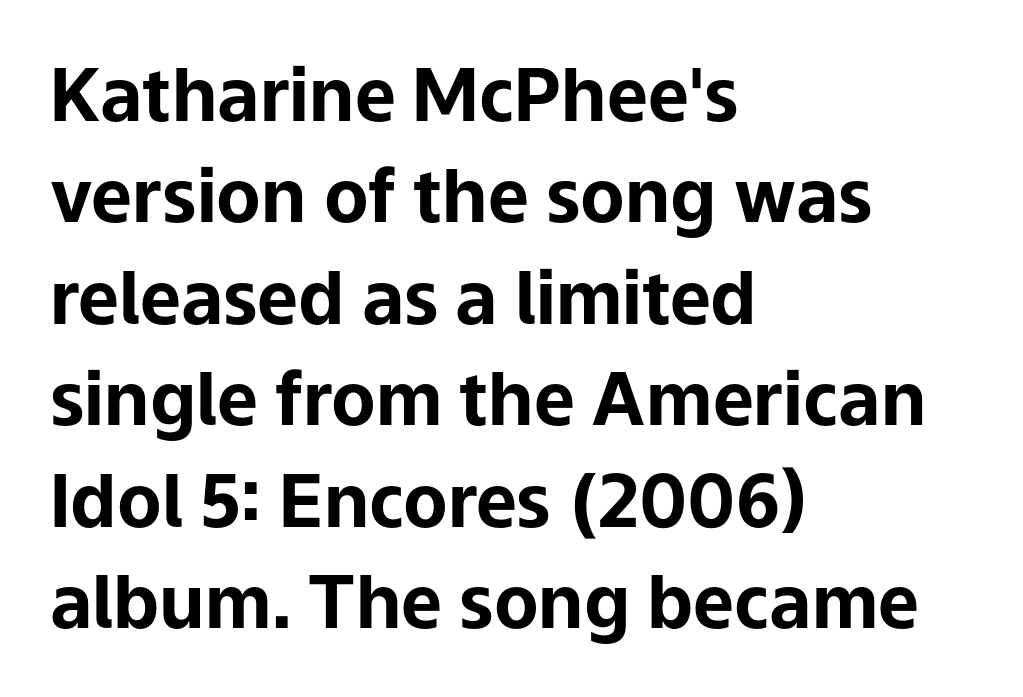
The image shows 73 px bold sans-serif type, upright; set left-aligned, normal line spacing (1.39x), normal letter spacing, not underlined; low stroke contrast and a medium x-height.
